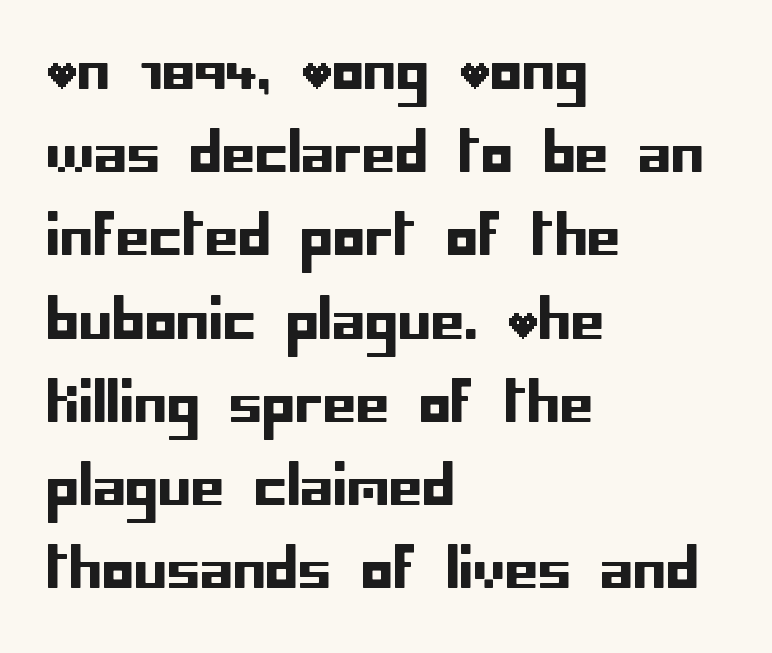
The image shows 53 px sans-serif type, upright; set left-aligned, normal line spacing (1.57x), normal letter spacing, not underlined; low stroke contrast and a large x-height.
